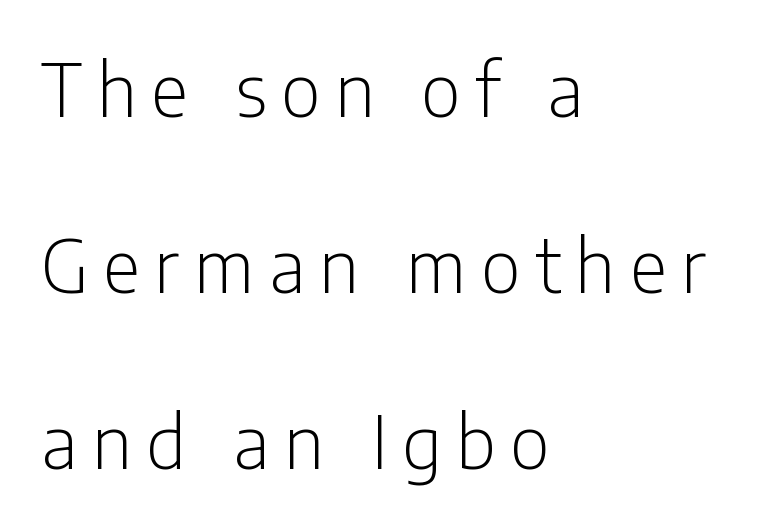
A typesetter would label this face a sans. Which margin do the lines hug? The left one — the right edge is uneven. The line-height multiplier appears high, well above default. The letters are spread apart with noticeably loose tracking. Summary of weight: not heavy and not bold. Letters rest on an invisible, unmarked baseline.
